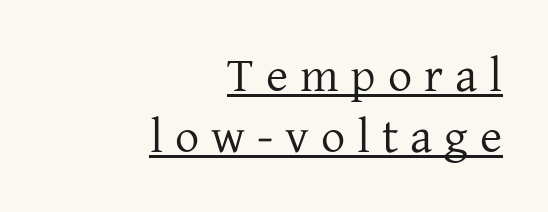
Students, observe the line beneath the letters — that is underlining. The passage shown is typed in a proportional face where columns would drift. Typographically, this falls in the serif category. This is roman type, the default non-slanted kind.
